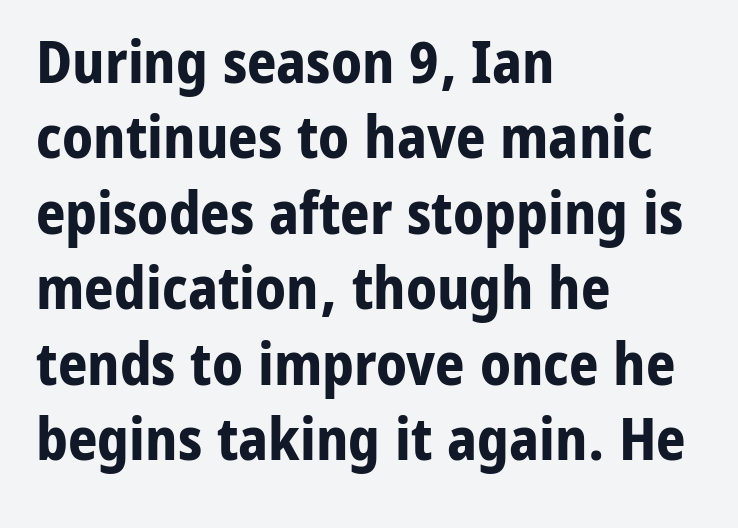
Lines of text with bare space underneath. Look at the stroke-to-counter ratio: heavy, a bold. A classic flush-left, rag-right setting is used for this passage. This rendering leaves character spacing at its baseline value.
